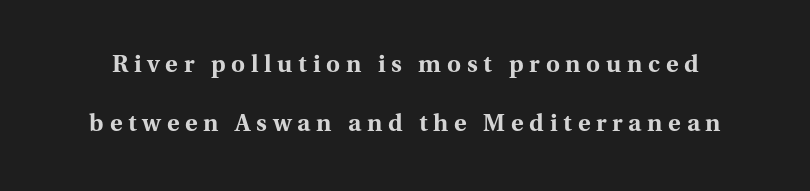
{"italic": "no", "bold": "yes", "underline": "no", "line_spacing": "loose", "line_spacing_ratio": 2.44, "letter_spacing": "wide", "letter_spacing_em": 0.24, "glyph_px": 24}
